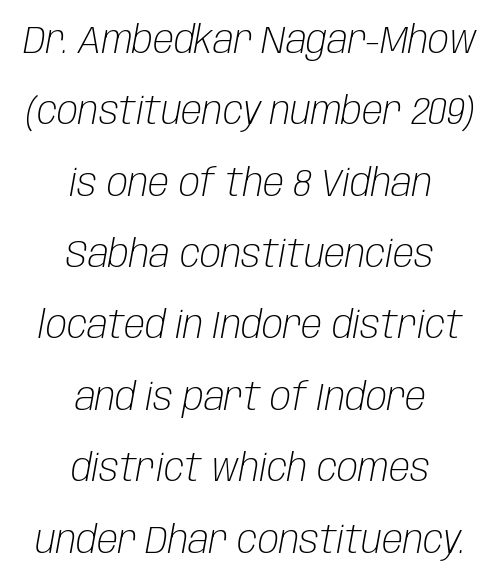
Type without underlining. The rendering keeps characters at their native spacing. A light-to-regular cut is what we see here. Note the varied advance widths — an 'i' is clearly narrower than an 'm'.
